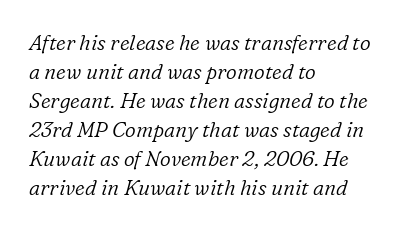
Q: Is the text bold? A: No.
Q: Is the text italic (slanted)? A: Yes, it leans right by about 16 degrees.
Q: Is the text underlined? A: No.
Q: How is the paragraph aligned? A: Left-aligned.
Q: Is the spacing between letters normal or unusually wide? A: Normal.
Q: Is the spacing between lines tight, normal or loose? A: Normal.
